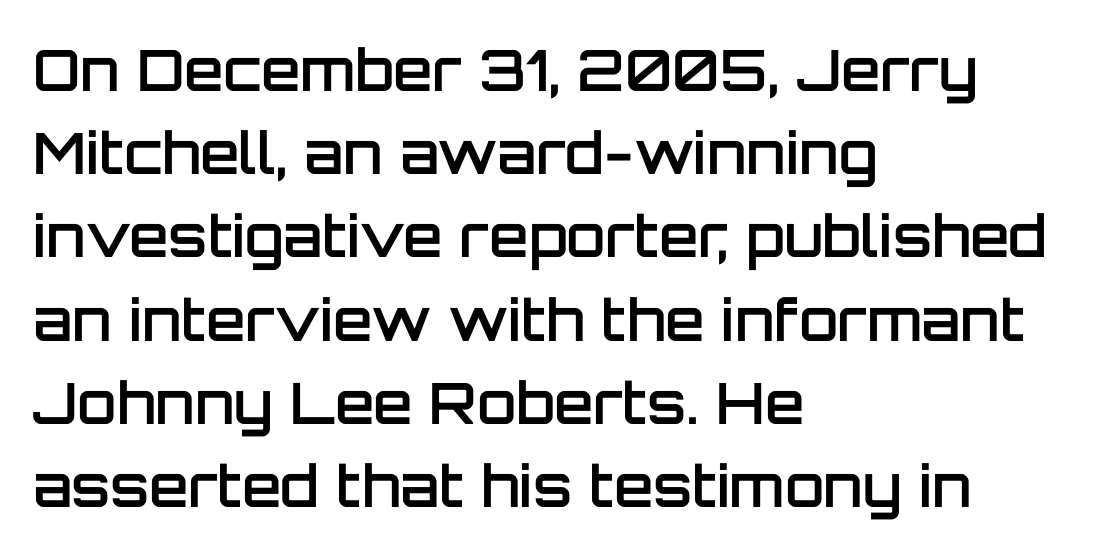
Underline: absent. Compared with a centered layout, this one pins lines to the left instead. Strokes here are thickened, but only to semibold level. You could not count columns in this text — the font is proportionally spaced. The rendering uses a moderate line-height, typical for paragraphs. What kind of face is this? One without serifs — a sans.
